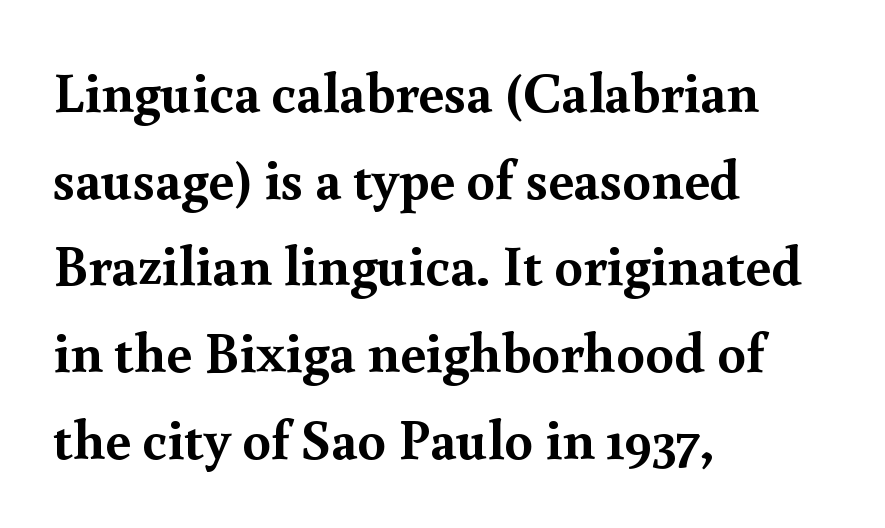
Q: Is the text bold? A: Yes.
Q: Is the text italic (slanted)? A: No, it is upright.
Q: Is the typeface a serif or a sans-serif typeface? A: Serif.
Q: Is the text underlined? A: No.
Q: How is the paragraph aligned? A: Left-aligned.
Q: Is the spacing between letters normal or unusually wide? A: Normal.
Q: Is the spacing between lines tight, normal or loose? A: Normal.
Q: Width (condensed, normal, or wide)? A: Normal.
Q: x-height? A: Small.
Q: Monospaced? A: No.
